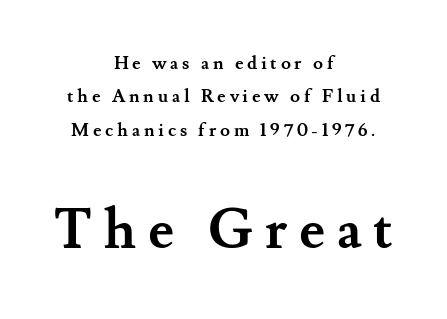
Q: Is the text bold? A: Yes.
Q: Is the text italic (slanted)? A: No, it is upright.
Q: Is the typeface a serif or a sans-serif typeface? A: Serif.
Q: Is the text underlined? A: No.
Q: How is the paragraph aligned? A: Centered.
Q: Is the spacing between letters normal or unusually wide? A: Unusually wide.
Q: Which block of text is set in a larger size, the first (top) or the second (bottom)? A: The second (bottom) one.
Q: Width (condensed, normal, or wide)? A: Normal.
Q: Stroke contrast? A: Medium.
Q: x-height? A: Small.
Q: Monospaced? A: No.
